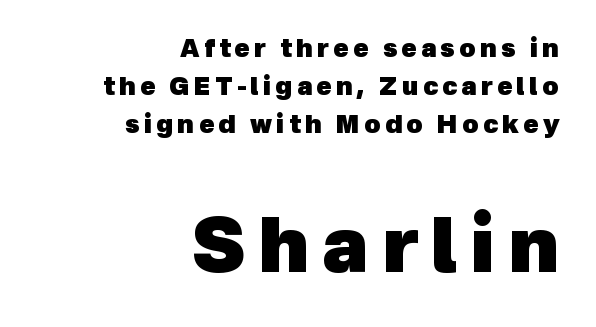
The image shows 76 px heavy sans-serif type; set right-aligned, normal line spacing (1.53x), not underlined; the second (bottom) block is 3.04x larger; a medium x-height.
